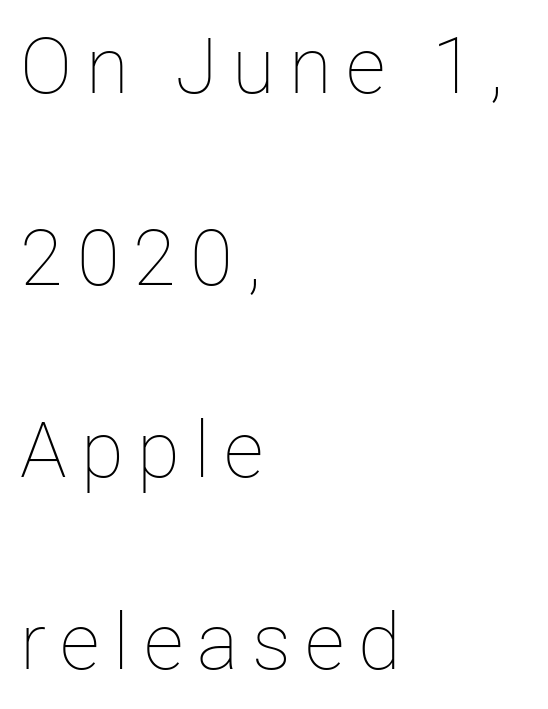
The image shows 78 px thin type, upright; set left-aligned, loose line spacing (2.46x), not underlined; low stroke contrast and a medium x-height.
